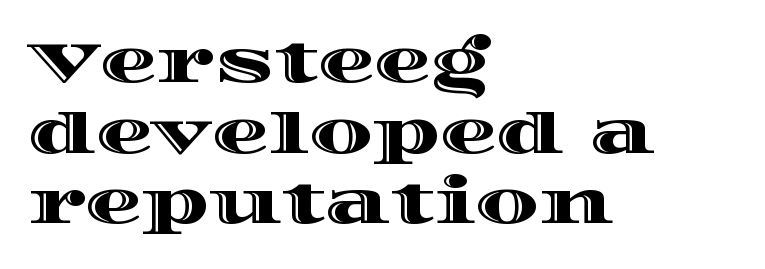
{"italic": "no", "width": "wide", "x_height": "large", "monospaced": "no", "underline": "no", "align": "left", "line_spacing_ratio": 1.24, "letter_spacing": "normal", "letter_spacing_em": 0.0, "glyph_px": 57}
